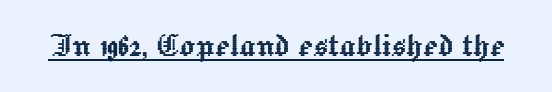
{"italic": "no", "width": "normal", "x_height": "medium", "monospaced": "no", "underline": "yes", "letter_spacing": "normal", "letter_spacing_em": 0.0, "glyph_px": 39}
